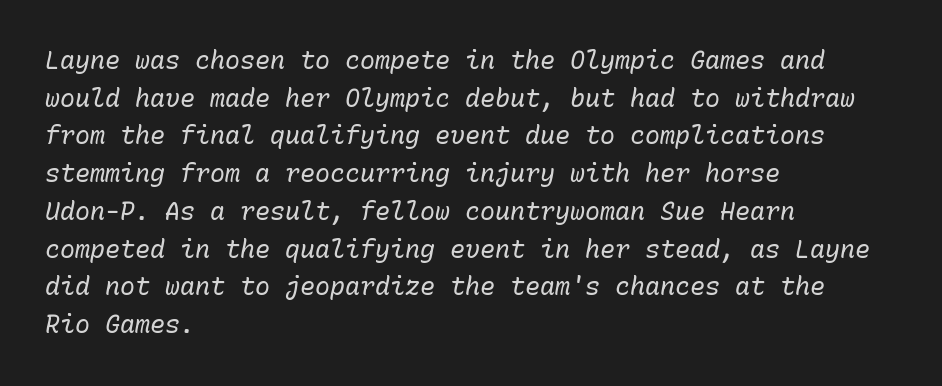
{"italic": "yes", "lean": "right", "slant_degrees": 10, "bold": "no", "underline": "no", "align": "left", "line_spacing": "normal", "line_spacing_ratio": 1.51, "letter_spacing": "normal", "letter_spacing_em": 0.0, "glyph_px": 25}
